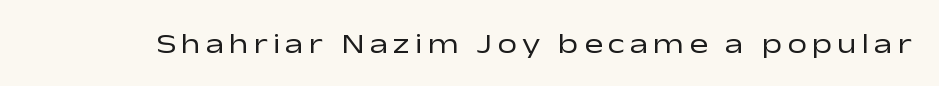
Q: Is the text bold? A: No.
Q: Is the text italic (slanted)? A: No, it is upright.
Q: Is the typeface a serif or a sans-serif typeface? A: Sans-serif.
Q: Is the text underlined? A: No.
Q: Width (condensed, normal, or wide)? A: Wide.
Q: Stroke contrast? A: Low.
Q: x-height? A: Medium.
Q: Monospaced? A: No.
